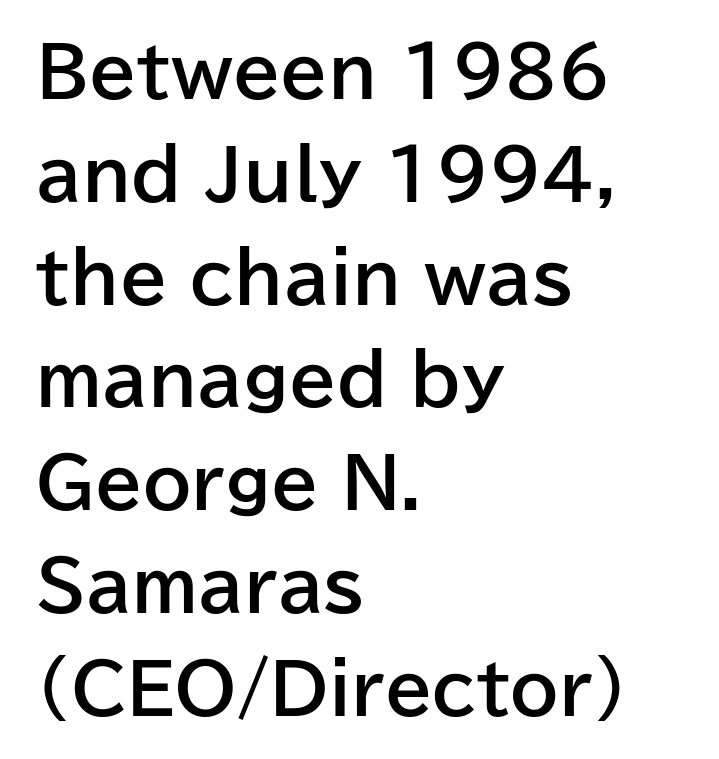
Q: Is the text bold? A: Yes.
Q: Is the text italic (slanted)? A: No, it is upright.
Q: Is the typeface a serif or a sans-serif typeface? A: Sans-serif.
Q: Is the text underlined? A: No.
Q: How is the paragraph aligned? A: Left-aligned.
Q: Is the spacing between letters normal or unusually wide? A: Normal.
Q: Is the spacing between lines tight, normal or loose? A: Normal.
Q: Width (condensed, normal, or wide)? A: Normal.
Q: Stroke contrast? A: Low.
Q: x-height? A: Medium.
Q: Monospaced? A: No.
